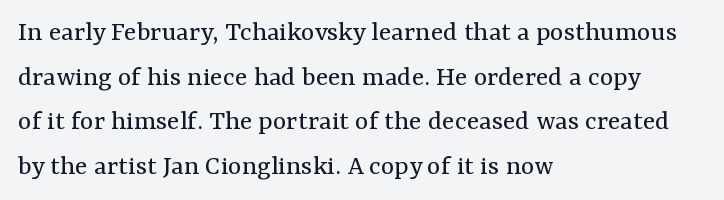
{"serif": "yes", "italic": "no", "bold": "no", "weight": "regular", "width": "normal", "stroke_contrast": "medium", "x_height": "medium", "monospaced": "no", "underline": "no", "align": "left", "line_spacing": "normal", "line_spacing_ratio": 1.54, "letter_spacing": "normal", "letter_spacing_em": 0.0, "glyph_px": 29}
